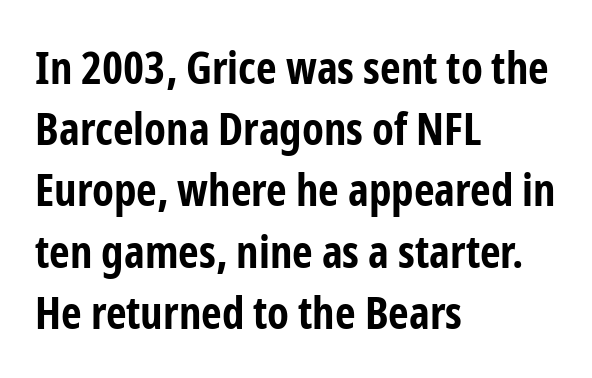
{"serif": "no", "italic": "no", "bold": "yes", "weight": "bold", "width": "condensed", "stroke_contrast": "low", "x_height": "medium", "monospaced": "no", "underline": "no", "align": "left", "line_spacing": "normal", "line_spacing_ratio": 1.36, "letter_spacing": "normal", "letter_spacing_em": 0.0, "glyph_px": 45}
